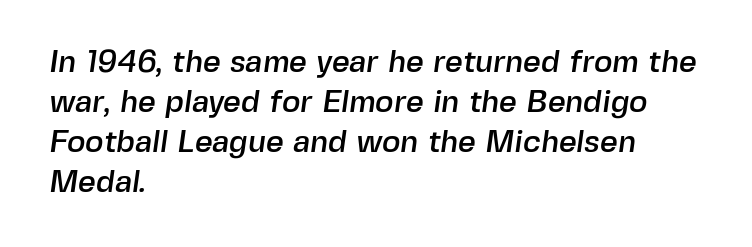
The image shows 31 px sans-serif type; set left-aligned, normal line spacing (1.29x), normal letter spacing, not underlined; a medium x-height.
